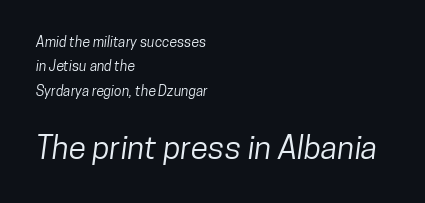
The image shows 32 px condensed sans-serif type; set left-aligned, line spacing 1.74x, normal letter spacing, not underlined; the second (bottom) block is 2.29x larger; low stroke contrast and a medium x-height.
